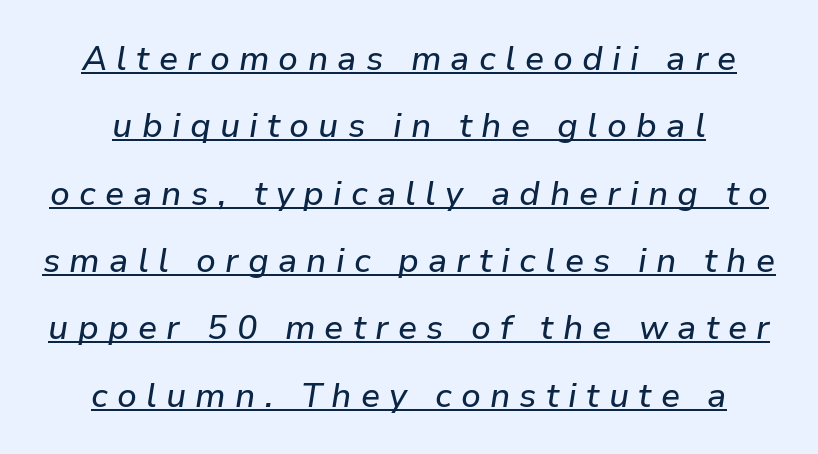
Designer's note — italics engaged. Descenders here cross a horizontal rule under the line. How are the letters spaced? Widely, with obvious added tracking. Successive baselines arrive slowly, with a big drop between each. The lines in this sample share a center point and differ in where they start and stop. The face used here is proportionally spaced, like ordinary book or web type.
